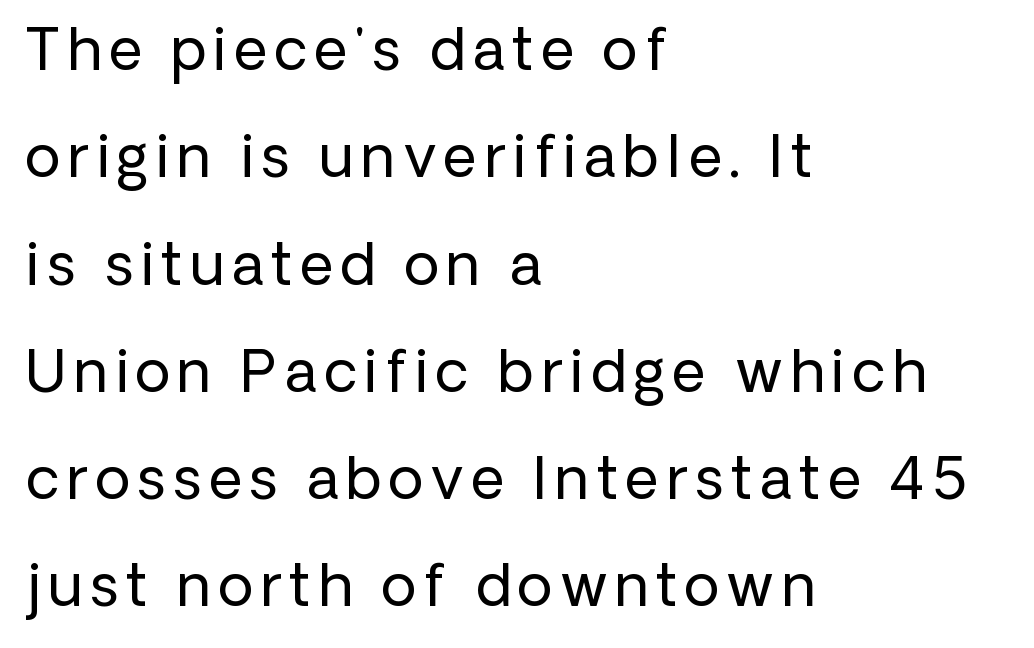
Compared with a centered layout, this one pins lines to the left instead. Posture: vertical. A typesetter would call this proportional, since set widths differ per character. Clear beneath every line of the passage. No chunkiness to these letters — they're not bold.
